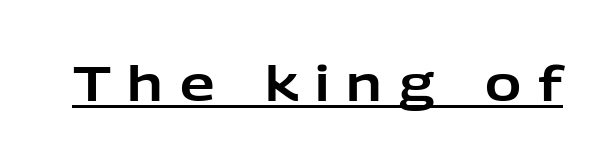
The string is rendered with underlining switched on. Designer's note — italics off, roman on. What kind of face is this? One without serifs — a sans. Tracking here is generous; glyphs stand well apart from one another. Each letter keeps its own natural width here, so spacing adapts to shape.
